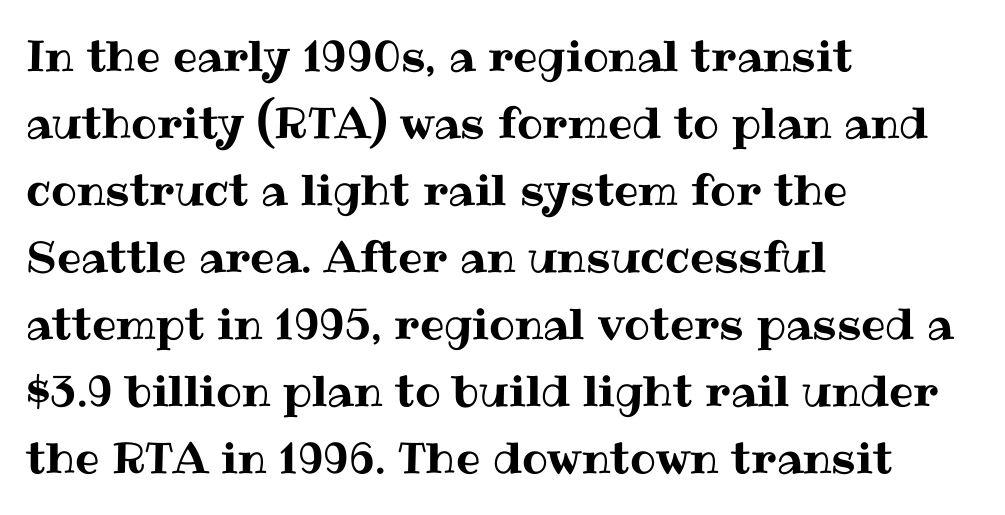
The image shows 43 px text type, upright; set left-aligned, normal line spacing (1.56x), normal letter spacing, not underlined; medium stroke contrast and a medium x-height.
